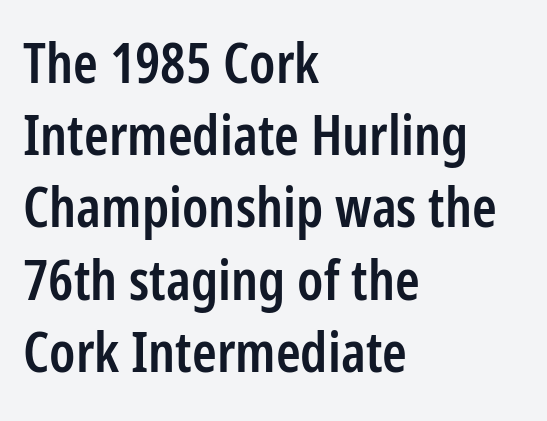
The image shows 56 px semibold, condensed sans-serif type, upright; set left-aligned, normal line spacing (1.29x), normal letter spacing, not underlined; low stroke contrast and a medium x-height.
